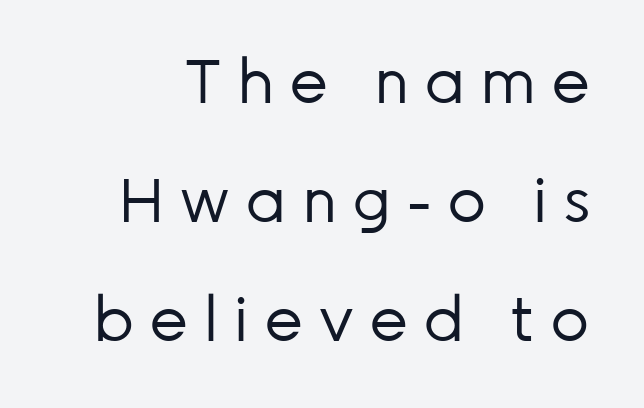
Loosely led — the rows are spread out. Serif or sans? Sans — the stroke terminals are bare. The face used here is rendered with a markedly widened letterfit. Bold? No — there's no thickening of the strokes. Honestly, there is no underline to notice here at all.
